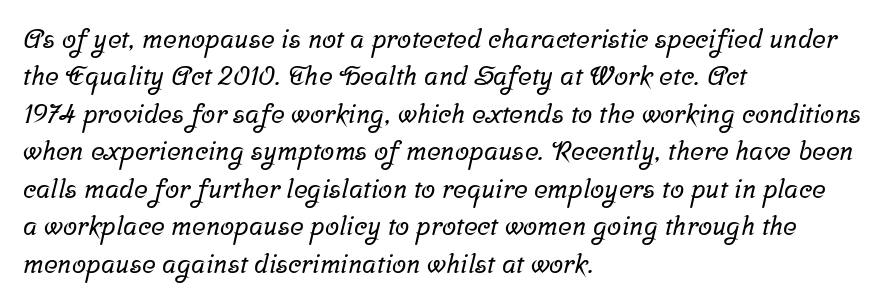
{"underline": "no", "align": "left", "line_spacing": "normal", "line_spacing_ratio": 1.44, "letter_spacing": "normal", "letter_spacing_em": 0.0, "glyph_px": 26}
